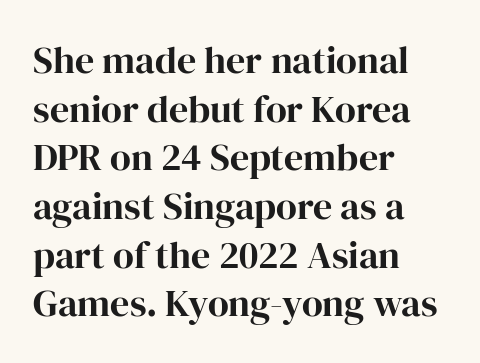
Q: Is the text italic (slanted)? A: No, it is upright.
Q: Is the typeface a serif or a sans-serif typeface? A: Serif.
Q: Is the text underlined? A: No.
Q: How is the paragraph aligned? A: Left-aligned.
Q: Is the spacing between letters normal or unusually wide? A: Normal.
Q: Is the spacing between lines tight, normal or loose? A: Normal.
Q: Width (condensed, normal, or wide)? A: Normal.
Q: Stroke contrast? A: High.
Q: x-height? A: Medium.
Q: Monospaced? A: No.
